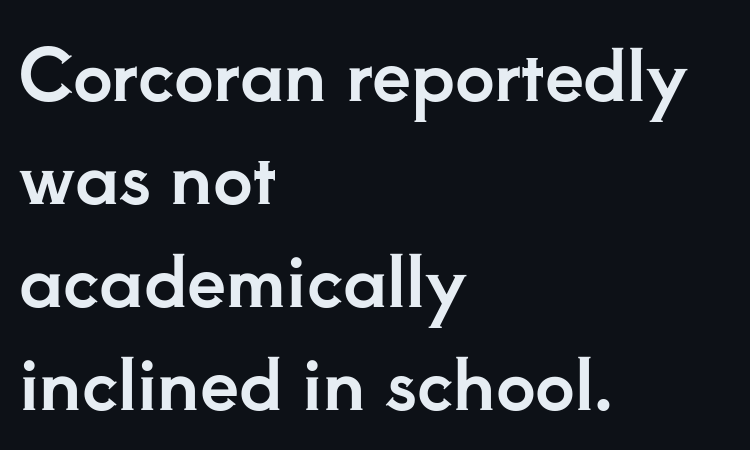
{"serif": "yes", "italic": "no", "width": "normal", "stroke_contrast": "low", "x_height": "small", "monospaced": "no", "underline": "no", "align": "left", "line_spacing": "normal", "line_spacing_ratio": 1.47, "letter_spacing": "normal", "letter_spacing_em": 0.0, "glyph_px": 70}
